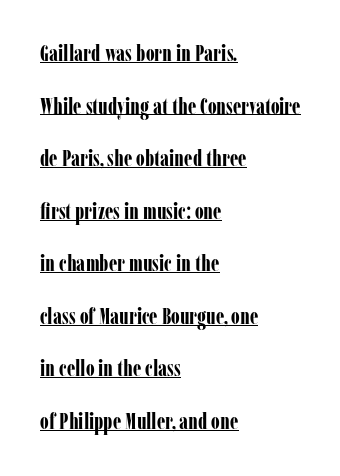
The letters are bold, with thick, heavy strokes. Words appear dense and cohesive because spacing is normal. This is the regular roman posture of the typeface. One-word summary of the alignment: left. Somebody hit Ctrl+U on this one — the words are underlined.
